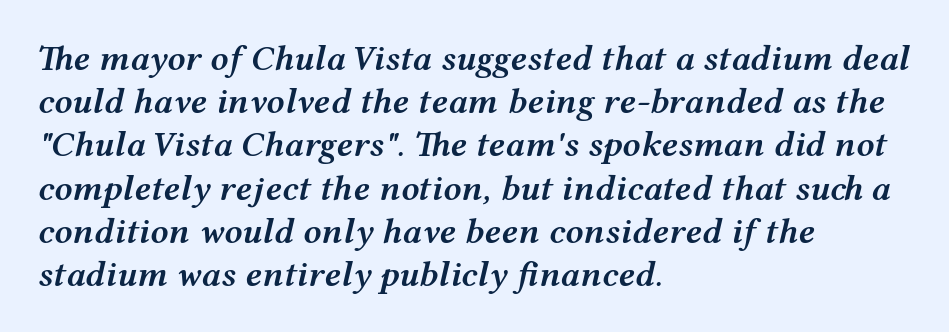
Nobody touched the tracking dial on this one. As a designer I'd log this as weight 600, semibold. Lines of text with bare space underneath. You can tell it's italic because the verticals aren't actually vertical.
